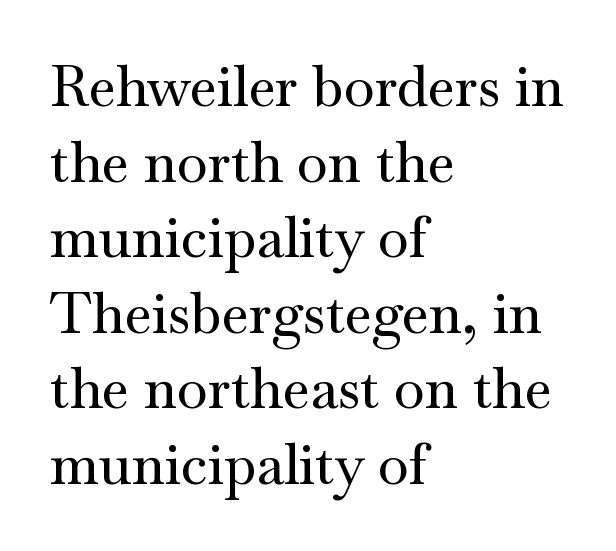
{"serif": "yes", "italic": "no", "width": "wide", "stroke_contrast": "medium", "x_height": "small", "monospaced": "no", "underline": "no", "align": "left", "line_spacing": "normal", "line_spacing_ratio": 1.35, "letter_spacing": "normal", "letter_spacing_em": 0.0, "glyph_px": 56}
